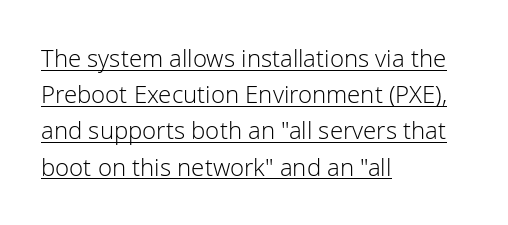
When letters stand straight like this, we call the style roman or upright. Nothing heavy about these letters — not bold at all. You can see a thin bar hugging the bottom of the glyphs. A typesetter would call this zero additional tracking. Regarding leading, the lines here are spaced in the standard way.
